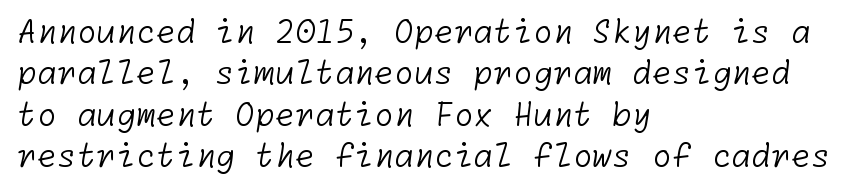
The image shows 32 px light sans-serif type; set left-aligned, normal line spacing (1.29x), normal letter spacing, not underlined; low stroke contrast and a medium x-height.
